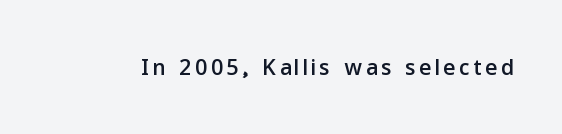
The gap between lines stays unmarked. In terms of posture, this sample is upright. The face used here is a sans, in the tradition of grotesques and geometrics. Do the characters align in a grid? No, the font is proportional.
